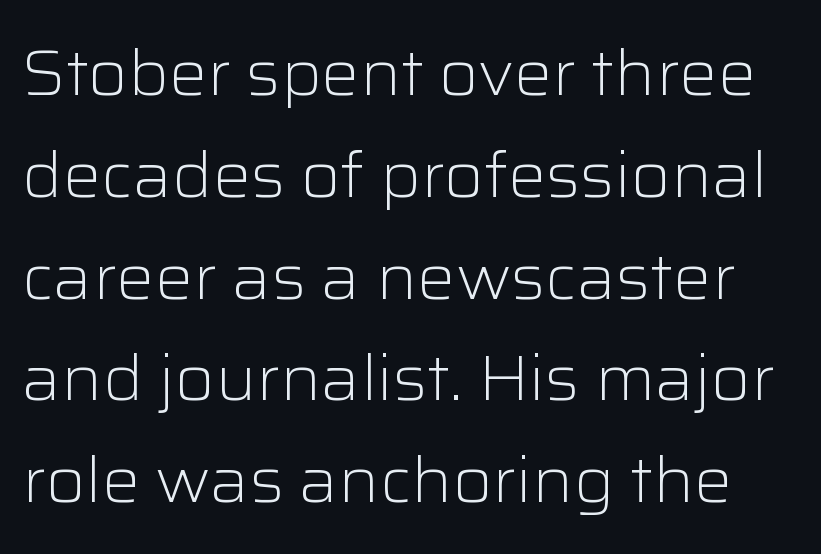
Q: Is the text bold? A: No.
Q: Is the text italic (slanted)? A: No, it is upright.
Q: Is the typeface a serif or a sans-serif typeface? A: Sans-serif.
Q: Is the text underlined? A: No.
Q: Is the spacing between letters normal or unusually wide? A: Normal.
Q: Is the spacing between lines tight, normal or loose? A: Normal.
Q: Width (condensed, normal, or wide)? A: Normal.
Q: Stroke contrast? A: Low.
Q: x-height? A: Medium.
Q: Monospaced? A: No.
